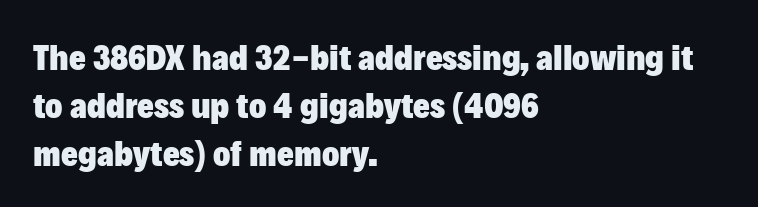
These lines are rendered in a variable-pitch font. The line-height multiplier appears to be the usual default. Does the lettering tilt? It doesn't — this is upright. Here the glyphs are tracked normally, forming tight word shapes. Type without underlining.
